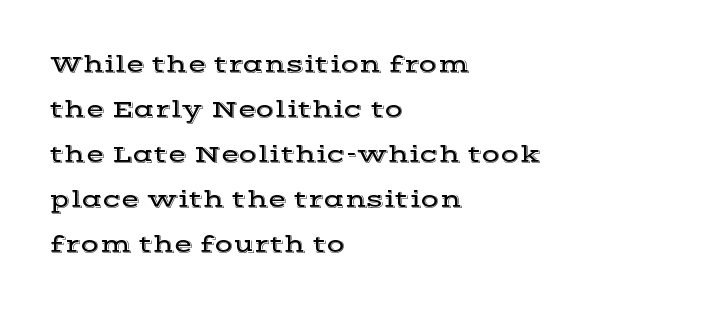
{"italic": "no", "underline": "no", "align": "left", "line_spacing_ratio": 1.88, "letter_spacing": "normal", "letter_spacing_em": 0.0, "glyph_px": 24}
